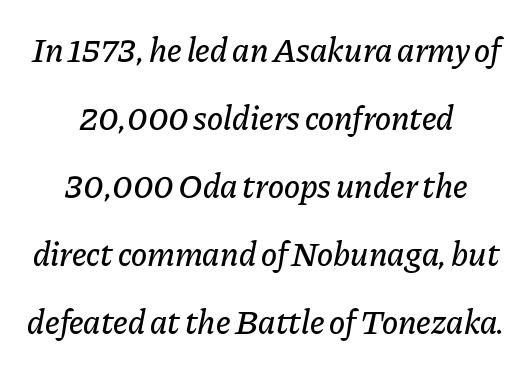
{"italic": "yes", "lean": "right", "slant_degrees": 11, "width": "normal", "stroke_contrast": "low", "x_height": "medium", "monospaced": "no", "underline": "no", "align": "center", "line_spacing": "loose", "line_spacing_ratio": 2.0, "letter_spacing": "normal", "letter_spacing_em": 0.0, "glyph_px": 34}
